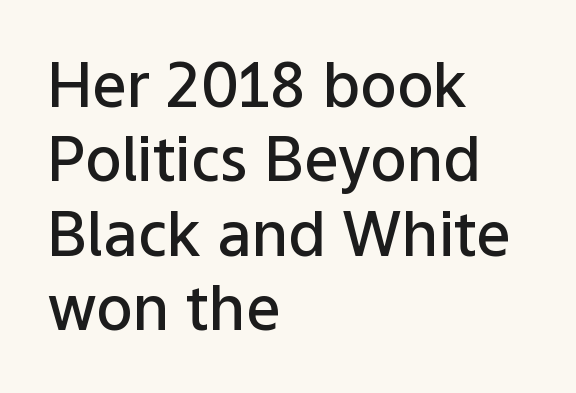
The image shows 61 px semibold sans-serif type, upright; set left-aligned, line spacing 1.22x, normal letter spacing, not underlined; low stroke contrast and a medium x-height.
